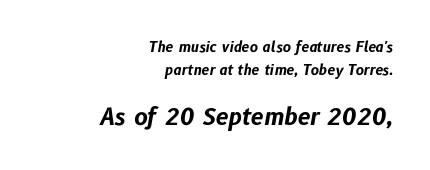
The face used here appears at its bigger size in the lower chunk. Has an underline been added? It has not. This sample is right-justified, so line beginnings fall wherever the words allow. It's the slanting kind of type. This is heavy type, rendered in bold.
